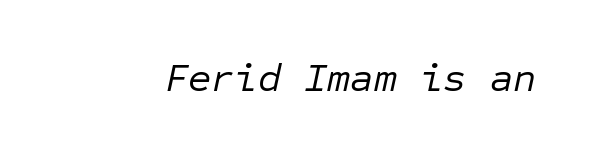
The image shows 40 px regular-weight type, italic (leaning right), monospaced; set normal letter spacing, not underlined; low stroke contrast and a medium x-height.
